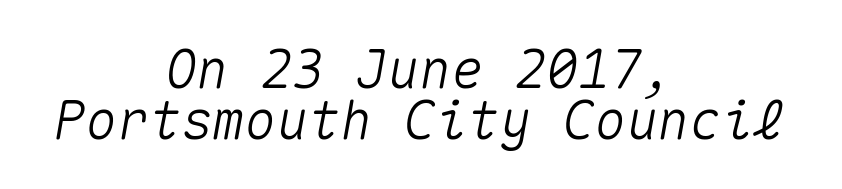
The image shows 53 px text type, italic (leaning right), monospaced; set centered, tight line spacing (0.97x), normal letter spacing, not underlined; medium stroke contrast and a medium x-height.
